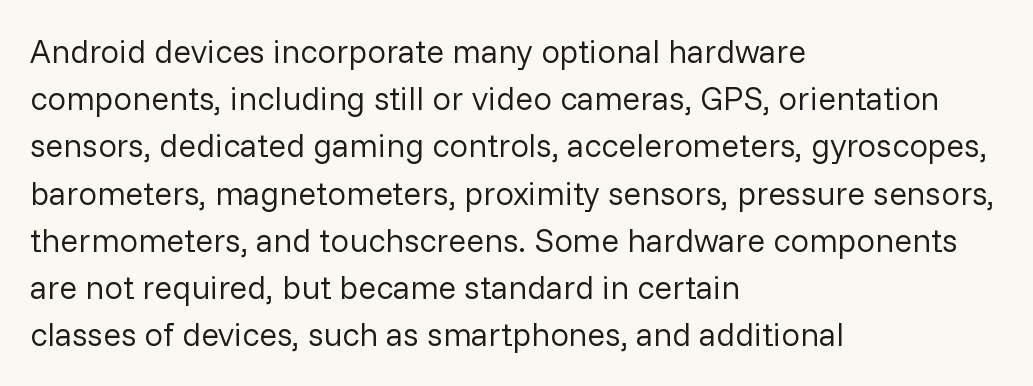
Q: Is the text bold? A: No.
Q: Is the text italic (slanted)? A: No, it is upright.
Q: Is the typeface a serif or a sans-serif typeface? A: Sans-serif.
Q: Is the text underlined? A: No.
Q: How is the paragraph aligned? A: Left-aligned.
Q: Is the spacing between letters normal or unusually wide? A: Normal.
Q: Is the spacing between lines tight, normal or loose? A: Normal.
Q: Width (condensed, normal, or wide)? A: Normal.
Q: Stroke contrast? A: Low.
Q: x-height? A: Medium.
Q: Monospaced? A: No.
